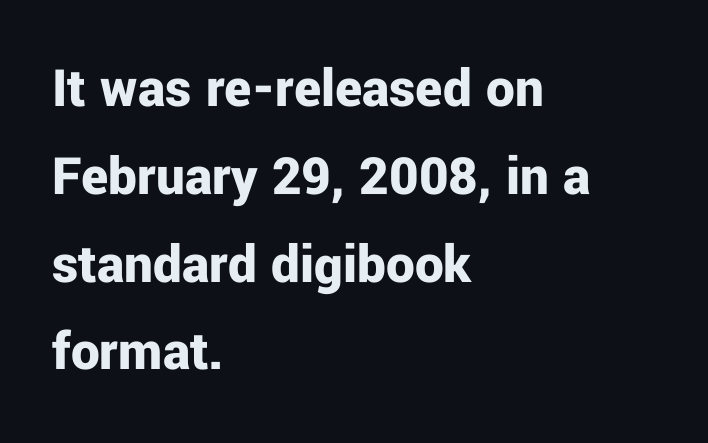
The image shows 57 px bold sans-serif type, upright; set left-aligned, normal line spacing (1.54x), normal letter spacing, not underlined; low stroke contrast and a medium x-height.
